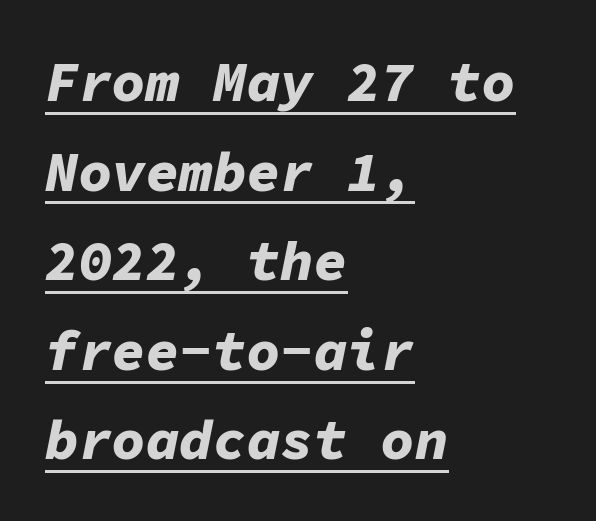
Q: Is the text bold? A: Yes.
Q: Is the text italic (slanted)? A: Yes, it leans right by about 11 degrees.
Q: Is the text underlined? A: Yes.
Q: How is the paragraph aligned? A: Left-aligned.
Q: Is the spacing between letters normal or unusually wide? A: Normal.
Q: Is the spacing between lines tight, normal or loose? A: Normal.
Q: Width (condensed, normal, or wide)? A: Normal.
Q: Stroke contrast? A: Low.
Q: x-height? A: Medium.
Q: Monospaced? A: Yes.
